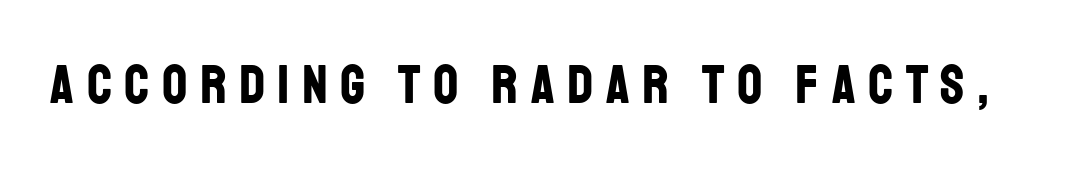
{"serif": "no", "italic": "no", "bold": "yes", "weight": "bold", "width": "condensed", "stroke_contrast": "low", "x_height": "large", "monospaced": "no", "underline": "no", "letter_spacing": "wide", "letter_spacing_em": 0.23, "glyph_px": 55}
